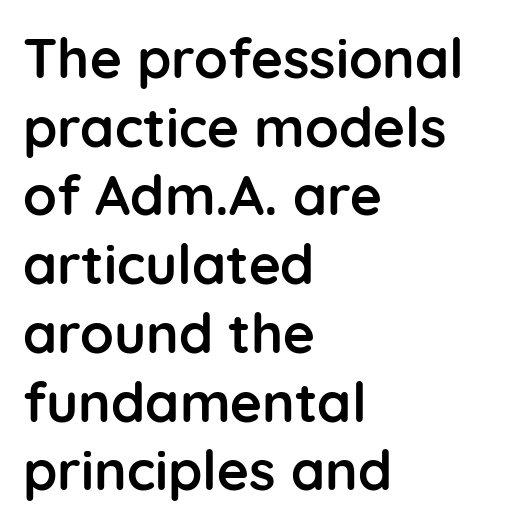
Each letter's strokes conclude bluntly, with no projecting serifs. Casual observation: everything's shoved over to the left. A typesetter would call this leading conventional body-copy spacing. Varying glyph widths throughout — classic text-font behaviour. It's the straight-up-and-down kind of type. Summary of weight: heavy, a full bold.
